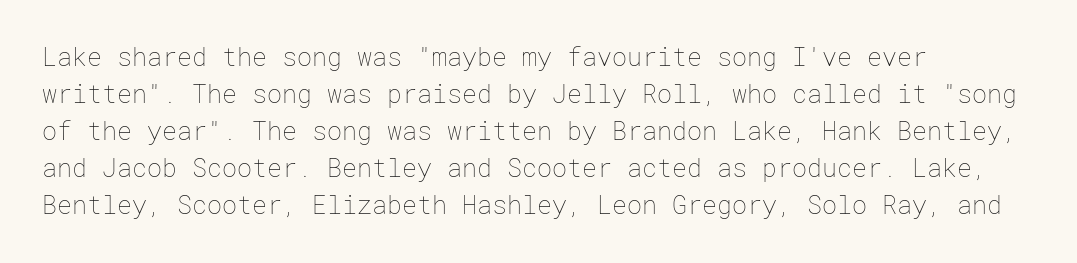
A typesetter would call this leading conventional body-copy spacing. Descender tails drop into unmarked territory. Visually the block forms a straight wall on the left and a jagged coastline on the right. Do the letters lean? They stand straight.
